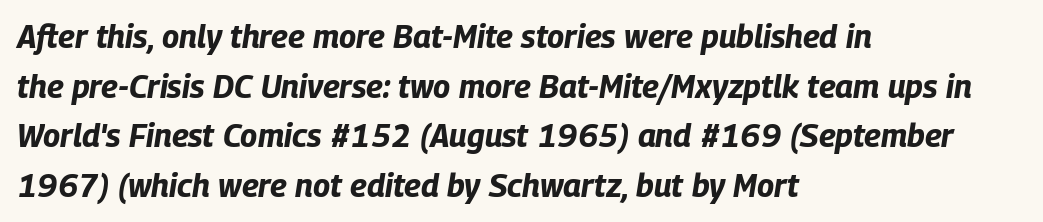
The image shows 32 px bold, condensed type, italic (leaning right); set left-aligned, normal line spacing (1.55x), normal letter spacing, not underlined; low stroke contrast and a large x-height.
